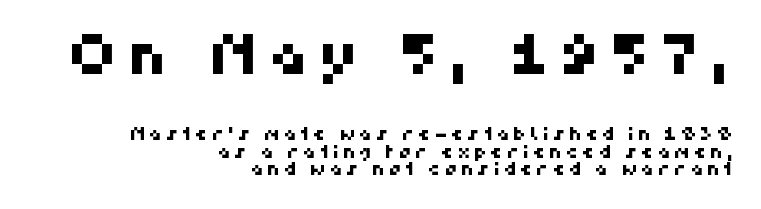
{"serif": "no", "width": "normal", "stroke_contrast": "high", "x_height": "medium", "monospaced": "no", "underline": "no", "align": "right", "line_spacing": "tight", "line_spacing_ratio": 0.97, "larger_block": "first", "size_ratio": 3.06, "glyph_px": 55}
